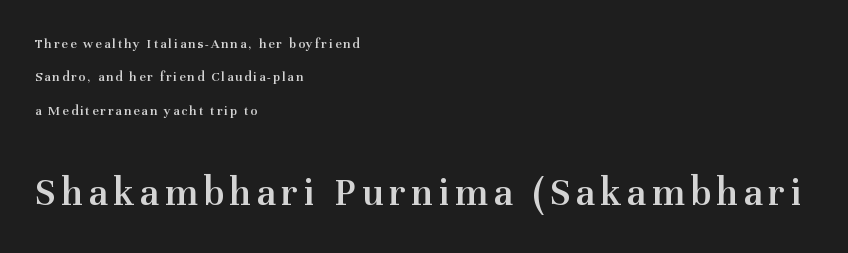
Q: Is the text bold? A: Semi-bold.
Q: Is the text italic (slanted)? A: No, it is upright.
Q: Is the typeface a serif or a sans-serif typeface? A: Serif.
Q: Is the text underlined? A: No.
Q: How is the paragraph aligned? A: Left-aligned.
Q: Is the spacing between lines tight, normal or loose? A: Loose.
Q: Which block of text is set in a larger size, the first (top) or the second (bottom)? A: The second (bottom) one.
Q: Width (condensed, normal, or wide)? A: Normal.
Q: Stroke contrast? A: Medium.
Q: x-height? A: Medium.
Q: Monospaced? A: No.
